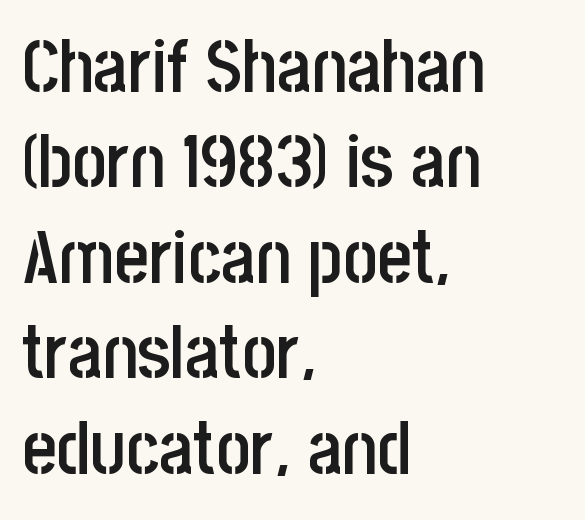
{"serif": "no", "italic": "no", "bold": "semi", "weight": "semibold", "width": "condensed", "stroke_contrast": "low", "x_height": "large", "monospaced": "no", "underline": "no", "align": "left", "line_spacing": "normal", "line_spacing_ratio": 1.29, "letter_spacing": "normal", "letter_spacing_em": 0.0, "glyph_px": 74}
